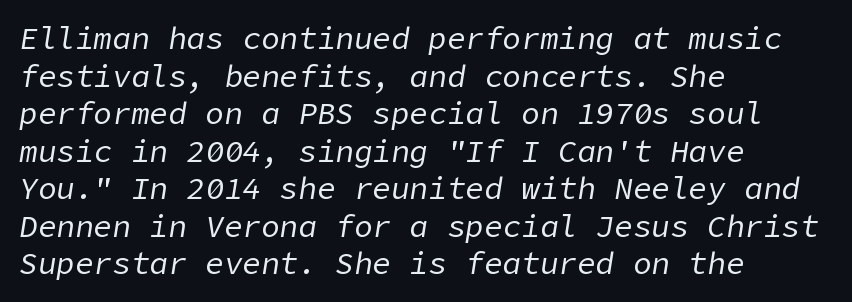
{"italic": "yes", "lean": "right", "slant_degrees": 9, "bold": "no", "weight": "regular", "width": "normal", "stroke_contrast": "low", "x_height": "medium", "underline": "no", "align": "left", "line_spacing_ratio": 1.21, "letter_spacing": "normal", "letter_spacing_em": 0.0, "glyph_px": 31}
